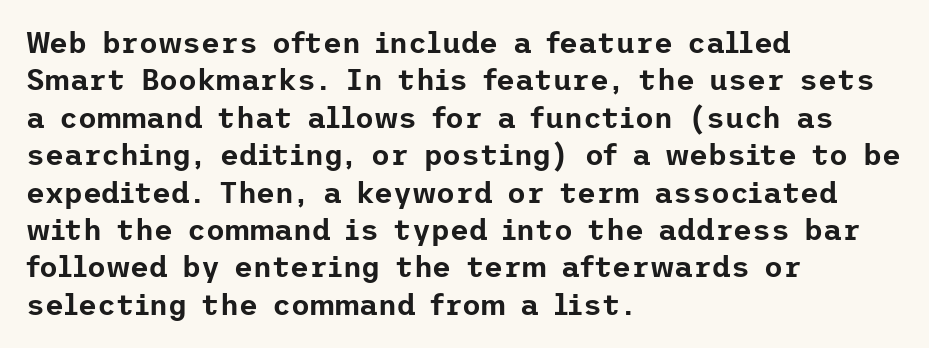
The image shows 29 px sans-serif type, upright; set left-aligned, normal line spacing (1.29x), normal letter spacing, not underlined; low stroke contrast and a medium x-height.
